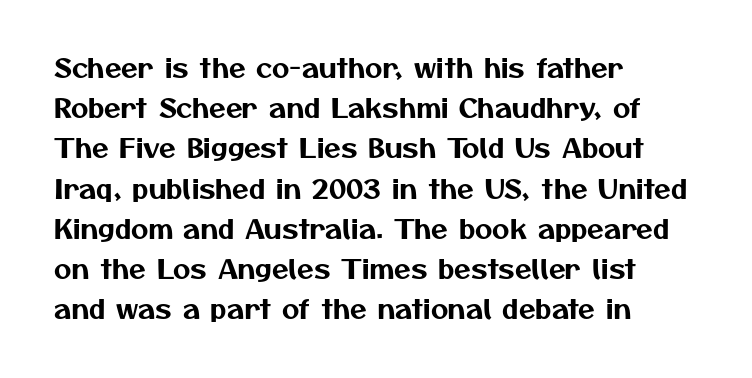
{"underline": "no", "align": "left", "line_spacing": "normal", "line_spacing_ratio": 1.49, "letter_spacing": "normal", "letter_spacing_em": 0.0, "glyph_px": 27}
